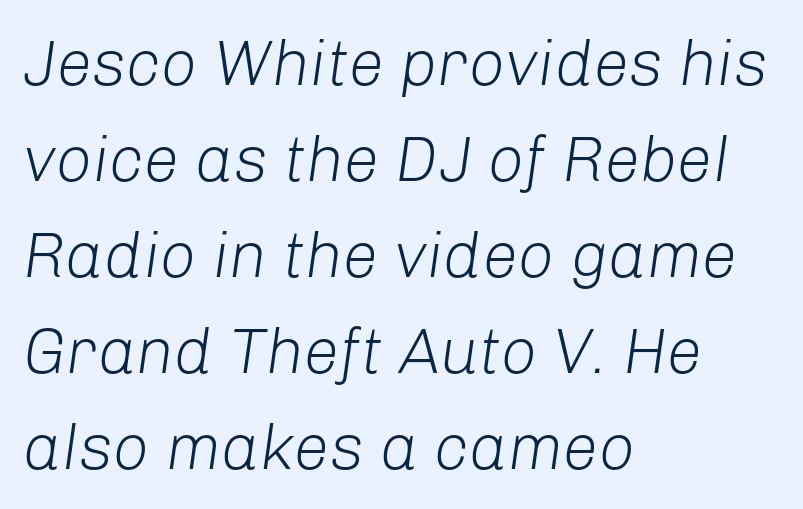
Q: Is the text bold? A: No.
Q: Is the text italic (slanted)? A: Yes, it leans right by about 8 degrees.
Q: Is the text underlined? A: No.
Q: How is the paragraph aligned? A: Left-aligned.
Q: Is the spacing between letters normal or unusually wide? A: Normal.
Q: Is the spacing between lines tight, normal or loose? A: Normal.
Q: Width (condensed, normal, or wide)? A: Normal.
Q: Stroke contrast? A: Low.
Q: x-height? A: Medium.
Q: Monospaced? A: No.
